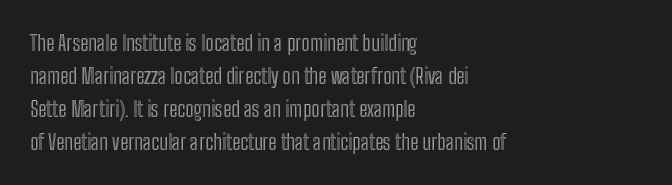
The image shows 21 px text type, upright; set left-aligned, normal line spacing (1.57x), normal letter spacing, not underlined.
